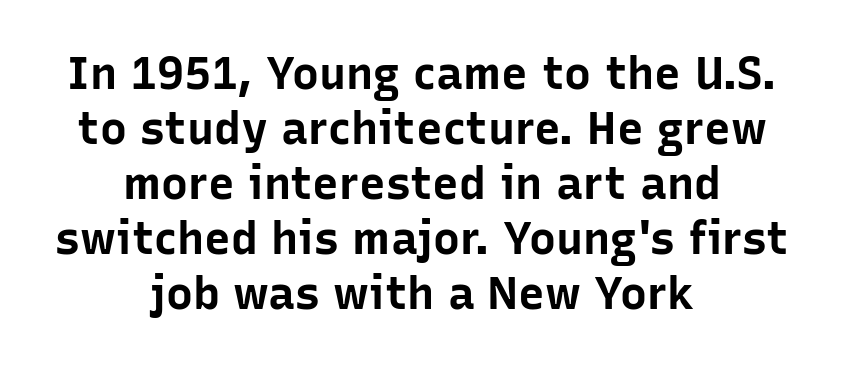
The area under the type is left untouched. Glyph-to-glyph distance matches everyday printed text. Look at the bottom of the vertical strokes: they stop flat, with no serifs. Neither beginnings nor endings align; midpoints do. You could not count columns in this text — the font is proportionally spaced. The typography opts for an upright posture over an oblique one.
